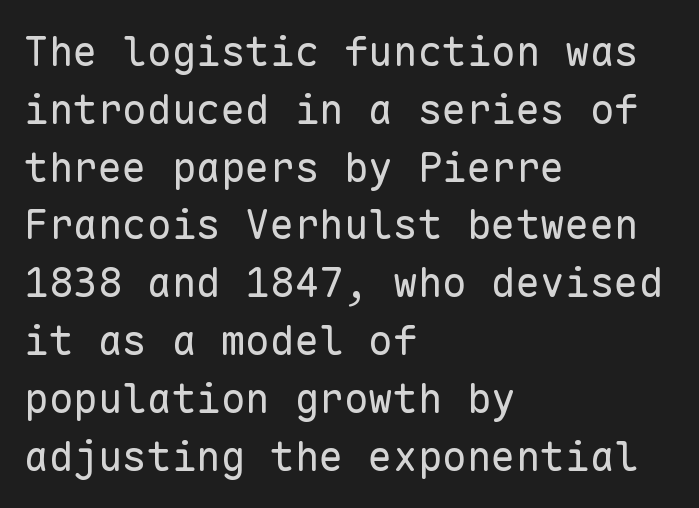
{"serif": "no", "italic": "no", "bold": "no", "weight": "regular", "width": "normal", "stroke_contrast": "low", "x_height": "medium", "monospaced": "yes", "underline": "no", "align": "left", "line_spacing": "normal", "line_spacing_ratio": 1.41, "letter_spacing": "normal", "letter_spacing_em": 0.0, "glyph_px": 41}
